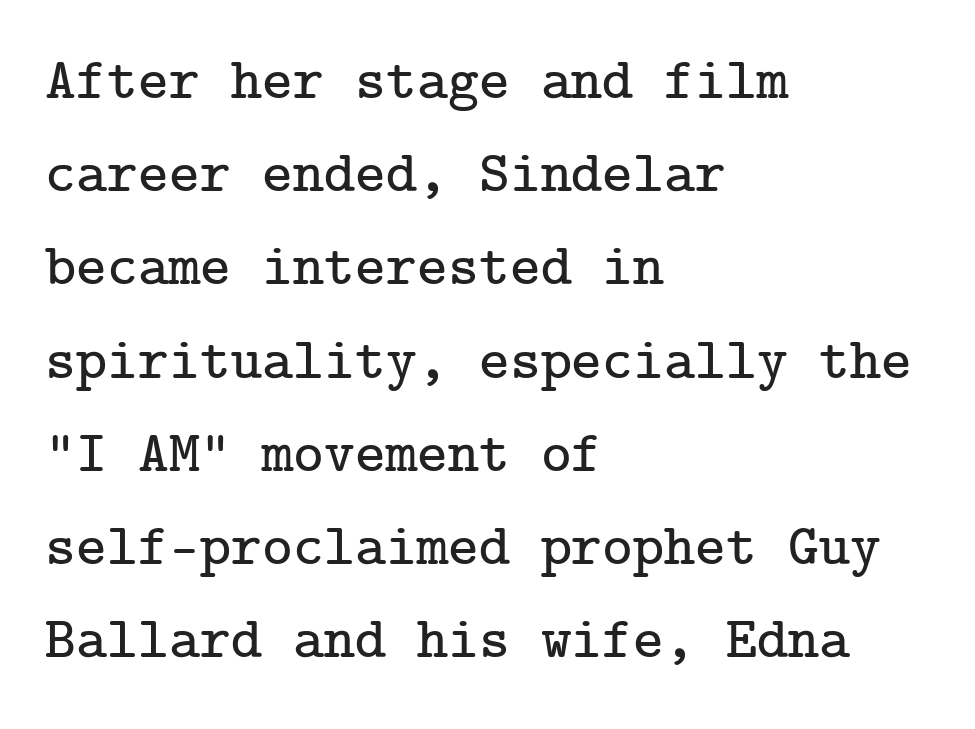
{"serif": "yes", "italic": "no", "width": "normal", "stroke_contrast": "low", "x_height": "medium", "underline": "no", "align": "left", "line_spacing": "normal", "line_spacing_ratio": 1.58, "letter_spacing": "normal", "letter_spacing_em": 0.0, "glyph_px": 59}
